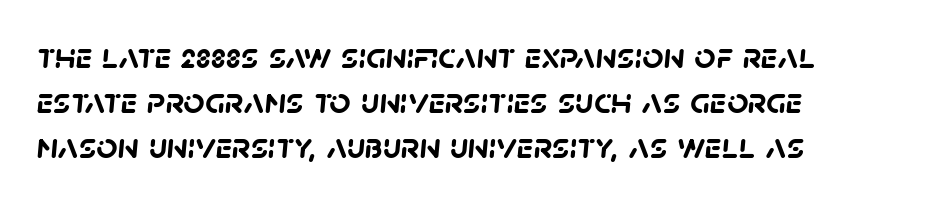
The image shows 37 px semibold sans-serif type; set left-aligned, line spacing 1.21x, normal letter spacing, not underlined; low stroke contrast and a large x-height.
